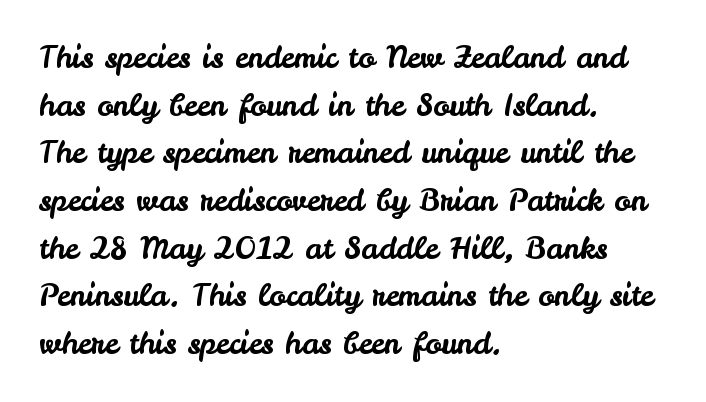
The image shows 30 px sans-serif type; set left-aligned, normal line spacing (1.59x), normal letter spacing, not underlined; low stroke contrast and a small x-height.
